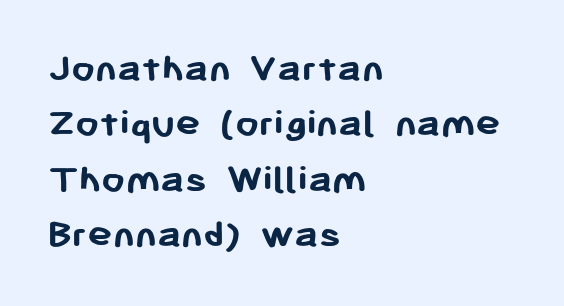
The image shows 42 px semibold sans-serif type, upright; set left-aligned, normal line spacing (1.32x), normal letter spacing, not underlined; low stroke contrast and a medium x-height.
